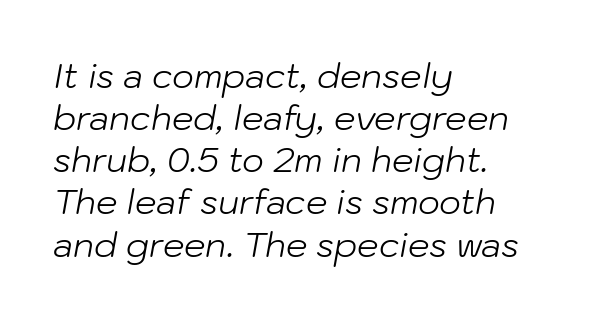
{"italic": "yes", "lean": "right", "slant_degrees": 10, "bold": "no", "weight": "light", "width": "normal", "stroke_contrast": "low", "x_height": "medium", "monospaced": "no", "underline": "no", "align": "left", "line_spacing_ratio": 1.24, "letter_spacing": "normal", "letter_spacing_em": 0.0, "glyph_px": 34}
